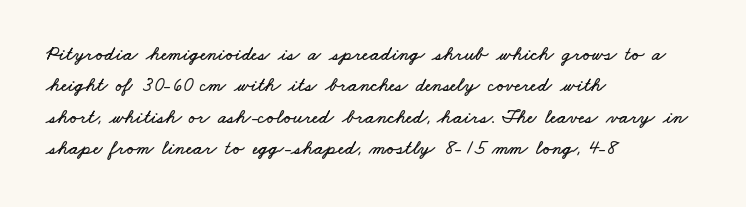
{"underline": "no", "align": "left", "line_spacing": "normal", "line_spacing_ratio": 1.57, "letter_spacing": "normal", "letter_spacing_em": 0.0, "glyph_px": 20}
